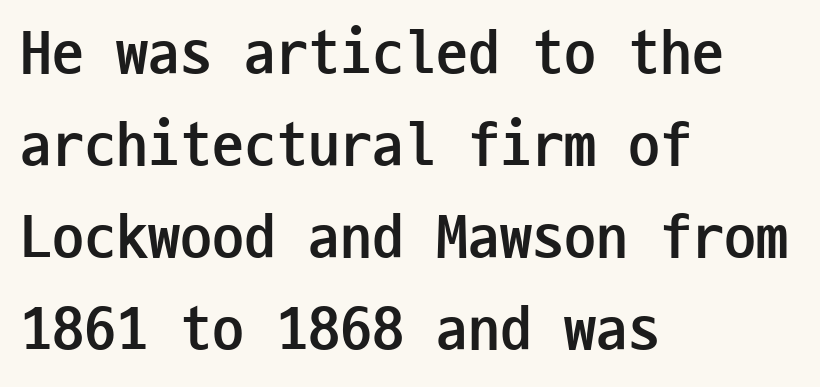
Q: Is the text bold? A: Yes.
Q: Is the text italic (slanted)? A: No, it is upright.
Q: Is the typeface a serif or a sans-serif typeface? A: Sans-serif.
Q: Is the text underlined? A: No.
Q: How is the paragraph aligned? A: Left-aligned.
Q: Is the spacing between letters normal or unusually wide? A: Normal.
Q: Is the spacing between lines tight, normal or loose? A: Normal.
Q: Width (condensed, normal, or wide)? A: Condensed.
Q: Stroke contrast? A: Low.
Q: x-height? A: Medium.
Q: Monospaced? A: Yes.
